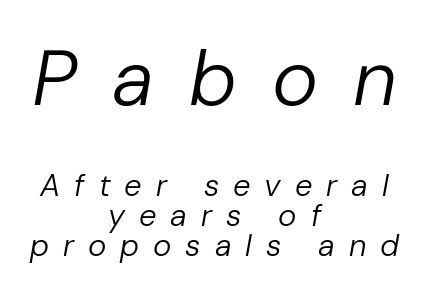
The image shows 78 px regular-weight type, italic (leaning right); set centered, tight line spacing (0.97x), unusually wide letter spacing (+0.45 em), not underlined; the first (top) block is 2.52x larger; low stroke contrast and a medium x-height.
